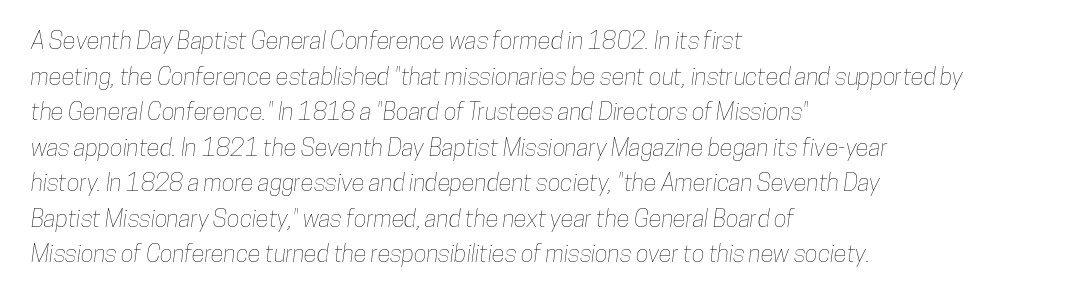
{"underline": "no", "align": "left", "line_spacing": "normal", "line_spacing_ratio": 1.48, "letter_spacing": "normal", "letter_spacing_em": 0.0, "glyph_px": 24}
